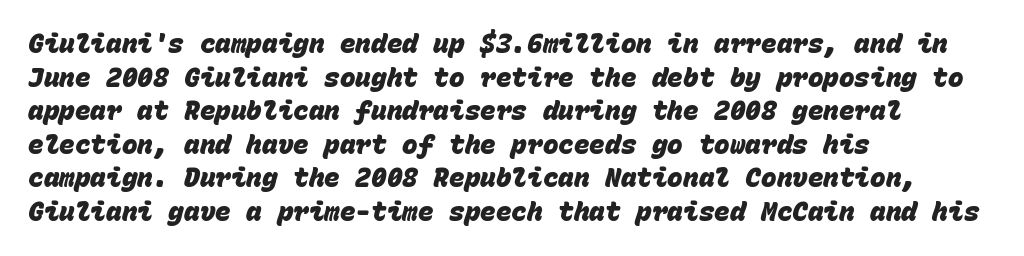
Q: Is the text bold? A: Yes.
Q: Is the text underlined? A: No.
Q: How is the paragraph aligned? A: Left-aligned.
Q: Is the spacing between letters normal or unusually wide? A: Normal.
Q: Is the spacing between lines tight, normal or loose? A: Normal.
